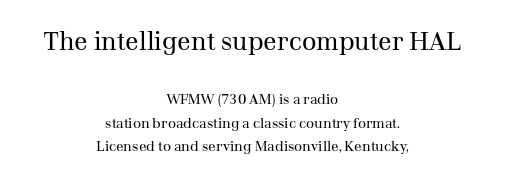
The image shows 25 px text type, upright; set centered, normal line spacing (1.68x), normal letter spacing, not underlined; the first (top) block is 1.79x larger.
